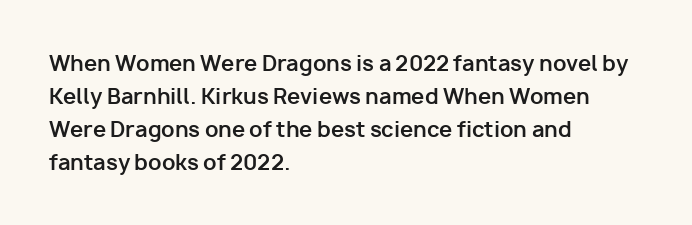
Q: Is the text bold? A: Yes.
Q: Is the text italic (slanted)? A: No, it is upright.
Q: Is the text underlined? A: No.
Q: How is the paragraph aligned? A: Left-aligned.
Q: Is the spacing between letters normal or unusually wide? A: Normal.
Q: Is the spacing between lines tight, normal or loose? A: Normal.
